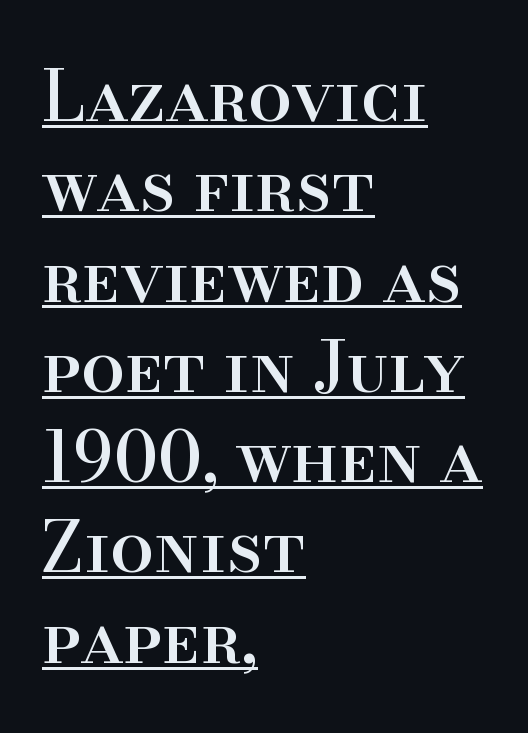
Q: Is the text italic (slanted)? A: No, it is upright.
Q: Is the typeface a serif or a sans-serif typeface? A: Serif.
Q: Is the text underlined? A: Yes.
Q: How is the paragraph aligned? A: Left-aligned.
Q: Is the spacing between letters normal or unusually wide? A: Normal.
Q: Is the spacing between lines tight, normal or loose? A: Normal.
Q: Width (condensed, normal, or wide)? A: Normal.
Q: Stroke contrast? A: High.
Q: x-height? A: Small.
Q: Monospaced? A: No.
